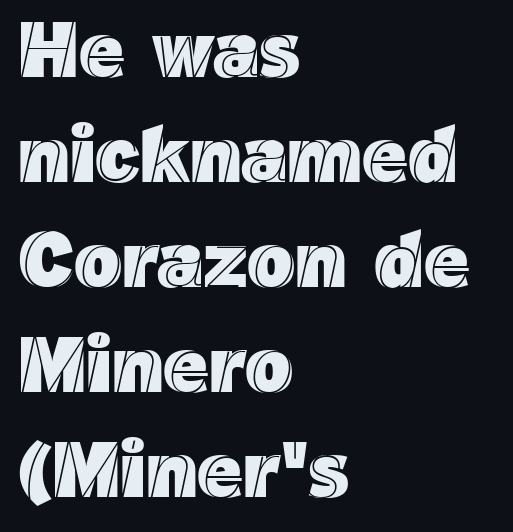
Q: Is the text italic (slanted)? A: No, it is upright.
Q: Is the text underlined? A: No.
Q: How is the paragraph aligned? A: Left-aligned.
Q: Is the spacing between letters normal or unusually wide? A: Normal.
Q: Is the spacing between lines tight, normal or loose? A: Normal.
Q: Width (condensed, normal, or wide)? A: Normal.
Q: x-height? A: Medium.
Q: Monospaced? A: No.
